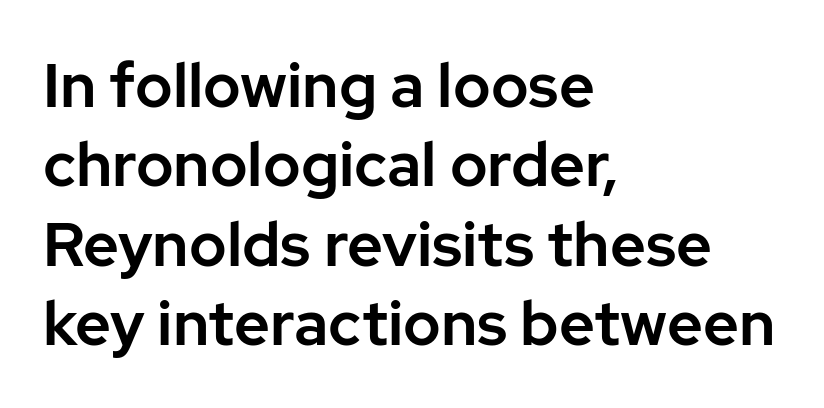
Q: Is the text italic (slanted)? A: No, it is upright.
Q: Is the typeface a serif or a sans-serif typeface? A: Sans-serif.
Q: Is the text underlined? A: No.
Q: How is the paragraph aligned? A: Left-aligned.
Q: Is the spacing between letters normal or unusually wide? A: Normal.
Q: Is the spacing between lines tight, normal or loose? A: Normal.
Q: Width (condensed, normal, or wide)? A: Normal.
Q: Stroke contrast? A: Low.
Q: x-height? A: Medium.
Q: Monospaced? A: No.
